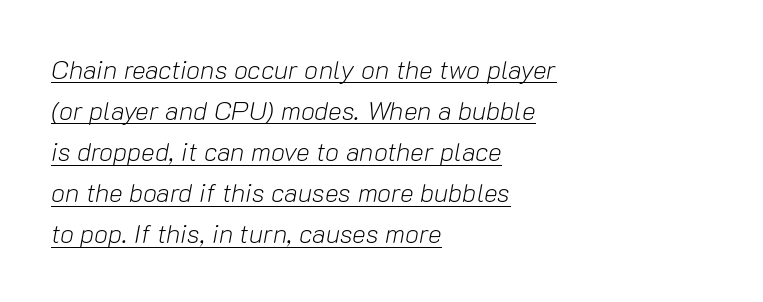
Q: Is the text bold? A: No.
Q: Is the text italic (slanted)? A: Yes, it leans right by about 10 degrees.
Q: Is the text underlined? A: Yes.
Q: How is the paragraph aligned? A: Left-aligned.
Q: Is the spacing between letters normal or unusually wide? A: Normal.
Q: Is the spacing between lines tight, normal or loose? A: Normal.
